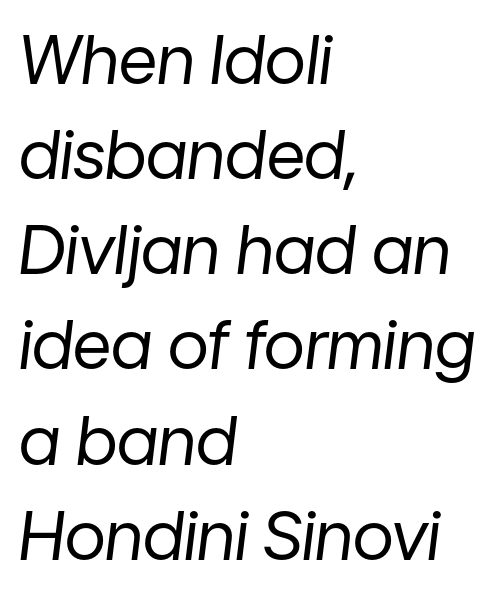
{"italic": "yes", "lean": "right", "slant_degrees": 7, "bold": "no", "weight": "regular", "width": "normal", "stroke_contrast": "low", "x_height": "medium", "monospaced": "no", "underline": "no", "align": "left", "line_spacing": "normal", "line_spacing_ratio": 1.42, "letter_spacing": "normal", "letter_spacing_em": 0.0, "glyph_px": 67}
